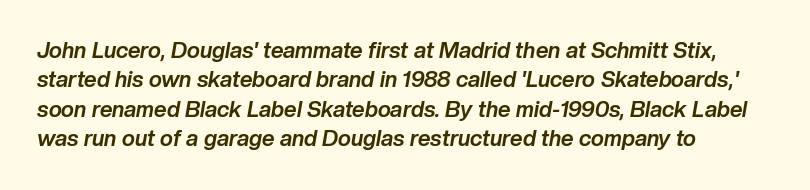
{"italic": "yes", "lean": "right", "slant_degrees": 10, "bold": "yes", "underline": "no", "align": "left", "line_spacing": "normal", "line_spacing_ratio": 1.34, "letter_spacing": "normal", "letter_spacing_em": 0.0, "glyph_px": 22}
